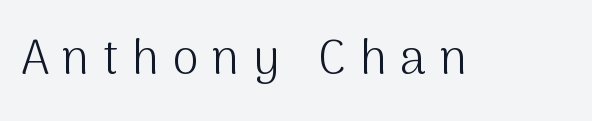
Q: Is the text bold? A: No.
Q: Is the text italic (slanted)? A: No, it is upright.
Q: Is the typeface a serif or a sans-serif typeface? A: Sans-serif.
Q: Is the text underlined? A: No.
Q: Is the spacing between letters normal or unusually wide? A: Unusually wide.
Q: Width (condensed, normal, or wide)? A: Normal.
Q: Stroke contrast? A: Medium.
Q: x-height? A: Medium.
Q: Monospaced? A: No.
